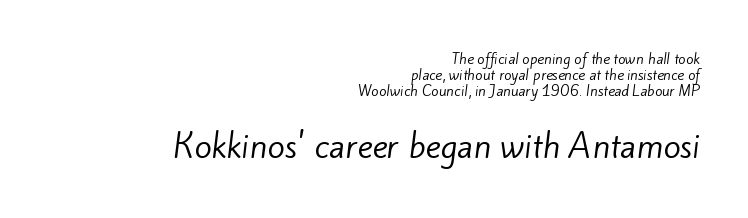
{"serif": "no", "bold": "no", "weight": "regular", "width": "normal", "stroke_contrast": "low", "x_height": "small", "monospaced": "no", "underline": "no", "align": "right", "line_spacing": "tight", "line_spacing_ratio": 1.15, "letter_spacing": "normal", "letter_spacing_em": 0.0, "larger_block": "second", "size_ratio": 2.29, "glyph_px": 32}
